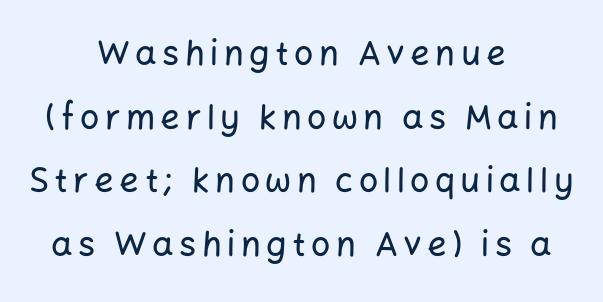
The image shows 34 px sans-serif type, upright; set centered, line spacing 1.87x, not underlined; low stroke contrast and a medium x-height.
